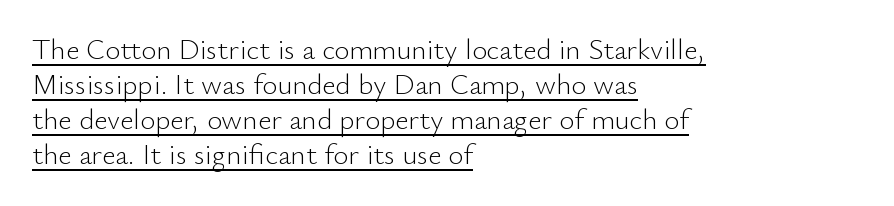
{"serif": "no", "italic": "no", "bold": "no", "weight": "light", "width": "normal", "stroke_contrast": "low", "x_height": "small", "monospaced": "no", "underline": "yes", "align": "left", "line_spacing_ratio": 1.21, "letter_spacing": "normal", "letter_spacing_em": 0.0, "glyph_px": 29}
